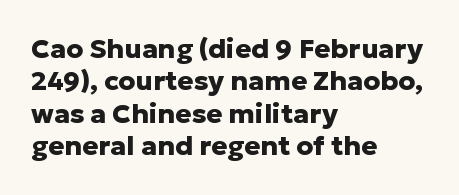
The image shows 27 px bold type, upright; set left-aligned, line spacing 1.2x, normal letter spacing, not underlined.
